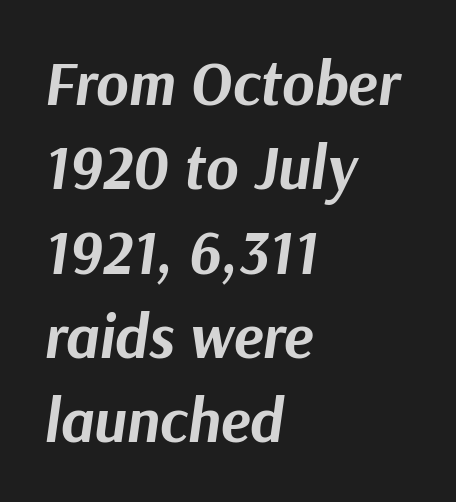
Honestly, the row spacing looks completely unremarkable. A classic flush-left, rag-right setting is used for this passage. Bare-footed words on every line. The rendering uses natural spacing where letterforms have individual widths.
